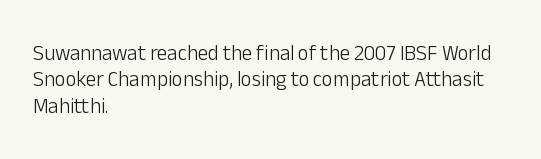
The image shows 21 px text type, upright; set left-aligned, normal line spacing (1.26x), normal letter spacing, not underlined.
